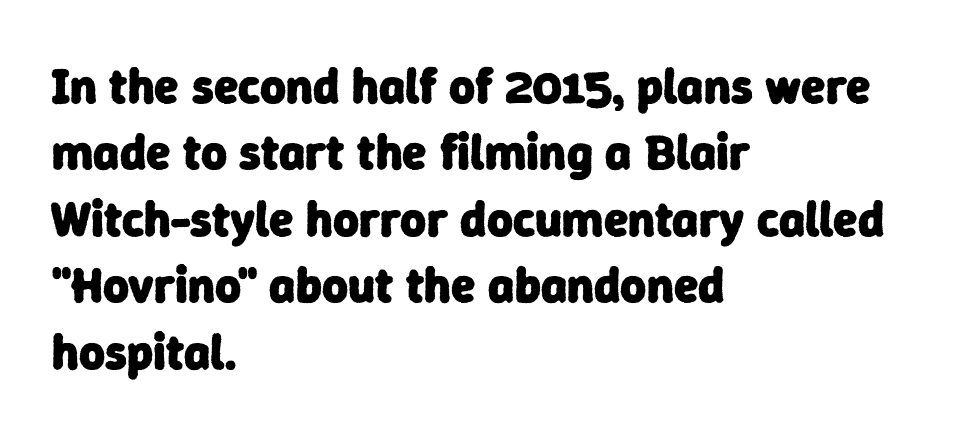
The image shows 50 px heavy sans-serif type; set left-aligned, normal line spacing (1.33x), normal letter spacing, not underlined; low stroke contrast and a medium x-height.
